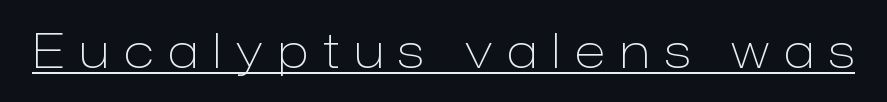
Q: Is the text bold? A: No.
Q: Is the text italic (slanted)? A: No, it is upright.
Q: Is the typeface a serif or a sans-serif typeface? A: Sans-serif.
Q: Is the text underlined? A: Yes.
Q: Is the spacing between letters normal or unusually wide? A: Unusually wide.
Q: Width (condensed, normal, or wide)? A: Normal.
Q: Stroke contrast? A: Low.
Q: x-height? A: Medium.
Q: Monospaced? A: No.
